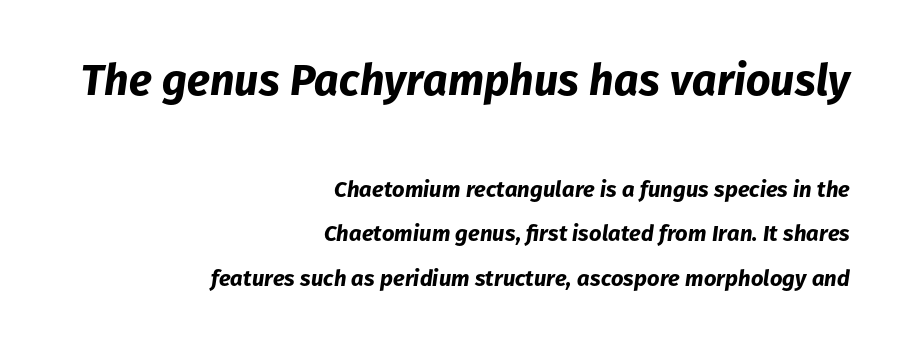
{"italic": "yes", "lean": "right", "slant_degrees": 8, "bold": "yes", "weight": "bold", "width": "normal", "stroke_contrast": "low", "x_height": "medium", "monospaced": "no", "underline": "no", "align": "right", "line_spacing": "loose", "line_spacing_ratio": 2.03, "letter_spacing": "normal", "letter_spacing_em": 0.0, "larger_block": "first", "size_ratio": 1.95, "glyph_px": 43}
